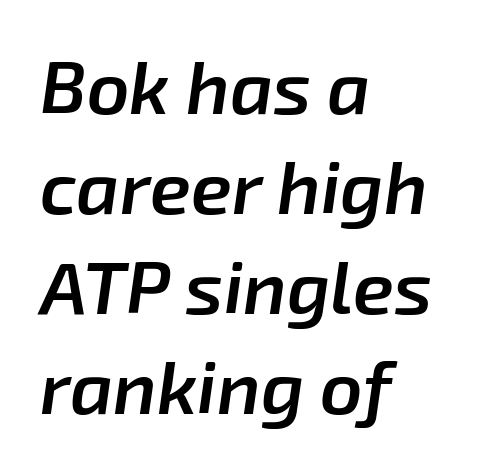
The image shows 74 px semibold type, italic (leaning right); set left-aligned, normal line spacing (1.35x), normal letter spacing, not underlined; low stroke contrast and a medium x-height.
